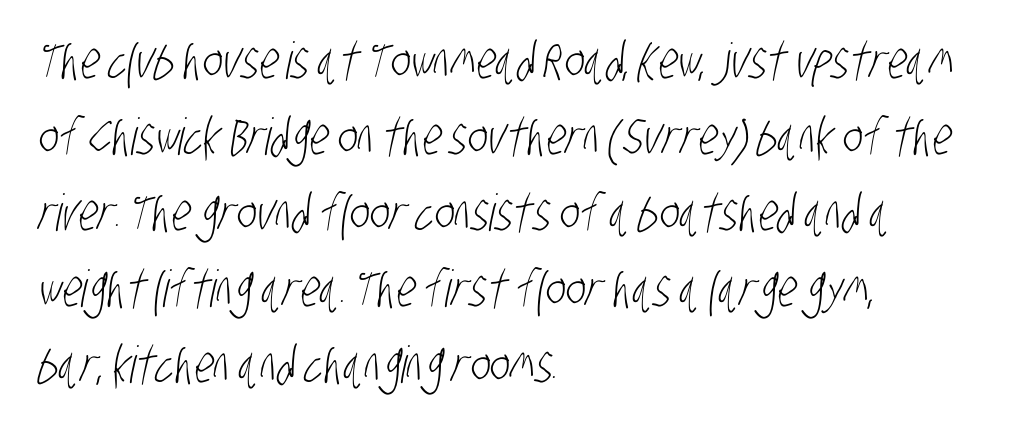
The rag falls on the right side of this text block. Proportional: the letters do not fall into vertical columns. Check under the words: just untouched page. Nobody touched the tracking dial on this one. These lines are composed in type without serifs. Vertical stems look standard width or narrower in stroke.
